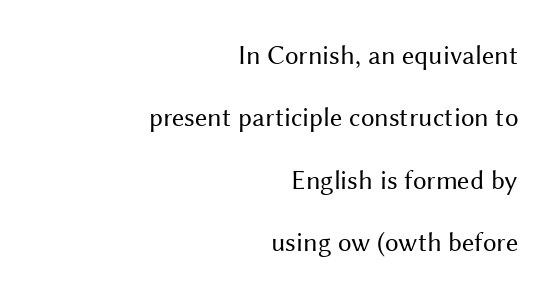
This is not heavy type; no bold has been used. The setting favours the right margin, as signatures and pull-quotes sometimes do. The space beneath each line is pristine and unruled. If you measured baseline to baseline, you'd find a long distance. Each word holds together tightly as a unit, with standard inter-letter gaps.
